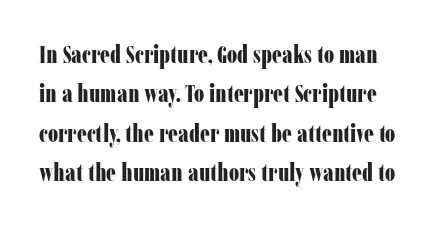
Weight check: bold — yes, fully. The letters stand straight up with perfectly vertical stems. Check the space under the baseline: it is left empty. What stands out about the letter spacing? Nothing — it is the standard amount. This sample keeps an unexceptional amount of space between lines.
